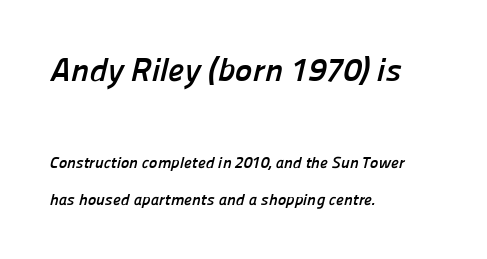
Q: Is the text bold? A: Yes.
Q: Is the typeface a serif or a sans-serif typeface? A: Sans-serif.
Q: Is the text underlined? A: No.
Q: How is the paragraph aligned? A: Left-aligned.
Q: Is the spacing between letters normal or unusually wide? A: Normal.
Q: Is the spacing between lines tight, normal or loose? A: Loose.
Q: Which block of text is set in a larger size, the first (top) or the second (bottom)? A: The first (top) one.
Q: Width (condensed, normal, or wide)? A: Normal.
Q: Stroke contrast? A: Low.
Q: x-height? A: Medium.
Q: Monospaced? A: No.
